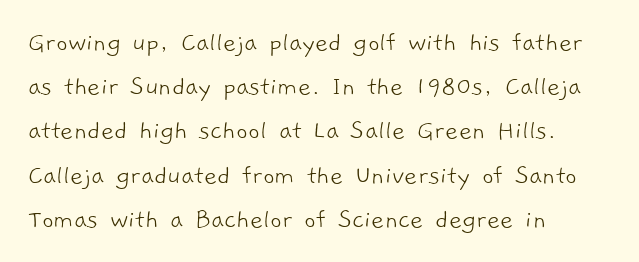
{"serif": "no", "bold": "no", "weight": "light", "width": "normal", "stroke_contrast": "low", "x_height": "medium", "monospaced": "no", "underline": "no", "align": "left", "line_spacing": "normal", "line_spacing_ratio": 1.58, "letter_spacing": "normal", "letter_spacing_em": 0.0, "glyph_px": 28}
